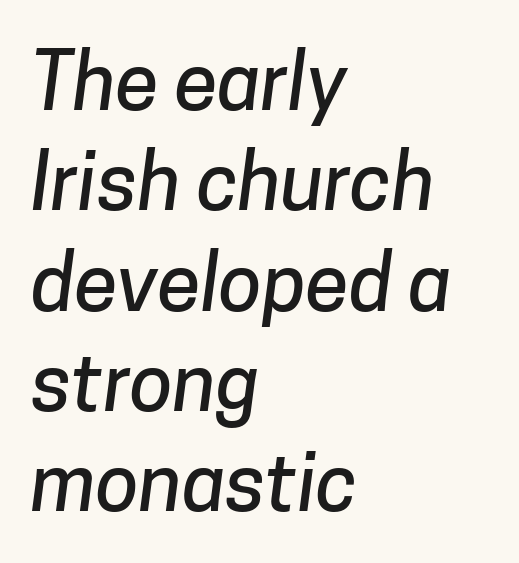
{"serif": "no", "width": "normal", "stroke_contrast": "low", "x_height": "medium", "monospaced": "no", "underline": "no", "align": "left", "line_spacing": "normal", "line_spacing_ratio": 1.27, "letter_spacing": "normal", "letter_spacing_em": 0.0, "glyph_px": 79}
